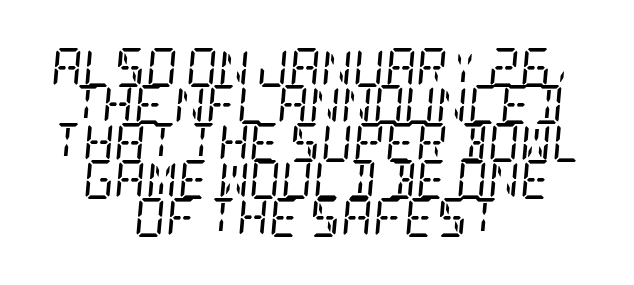
Casual observation: everything's sitting right in the middle. Small tapered or slab feet sit at the stroke ends, so this counts as serif. A typesetter would call this zero additional tracking. The letters look calm and open, with moderate or lighter stems.
